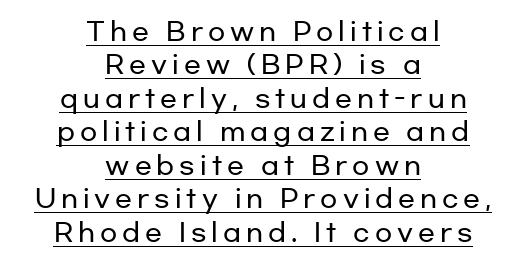
The image shows 25 px text type, upright; set centered, normal line spacing (1.34x), unusually wide letter spacing (+0.2 em), underlined.
